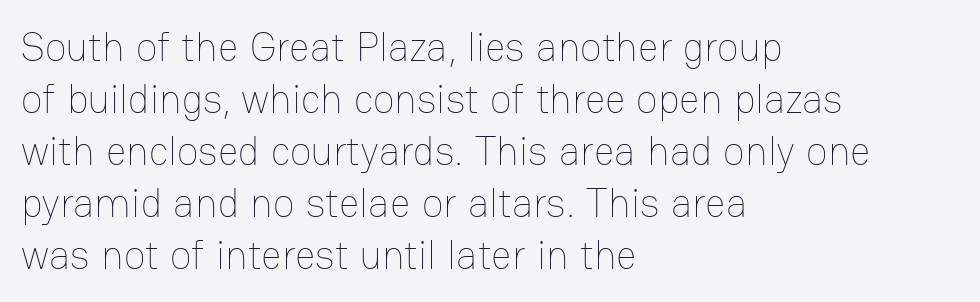
Bold? No — there's no thickening of the strokes. A roman cut, with each character standing at attention. The lines are quadded left. A typesetter would call this proportional, since set widths differ per character. This sample uses plain, unmodified letter spacing.
